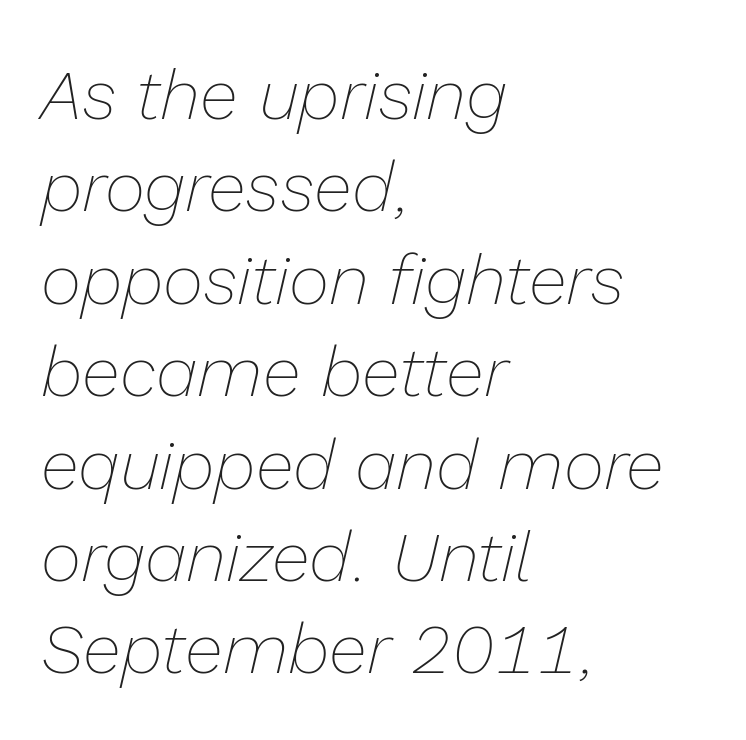
The image shows 70 px thin type, italic (leaning right); set left-aligned, normal line spacing (1.32x), normal letter spacing, not underlined; low stroke contrast and a medium x-height.
